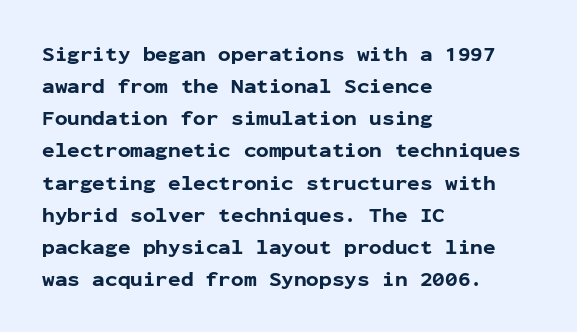
The image shows 21 px bold type, upright; set left-aligned, normal line spacing (1.53x), normal letter spacing, not underlined.
